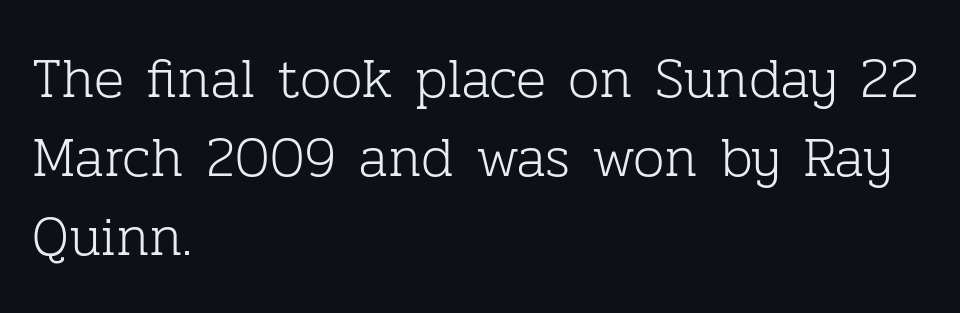
The image shows 56 px light serif type, upright; set left-aligned, normal line spacing (1.41x), normal letter spacing, not underlined; low stroke contrast and a medium x-height.
